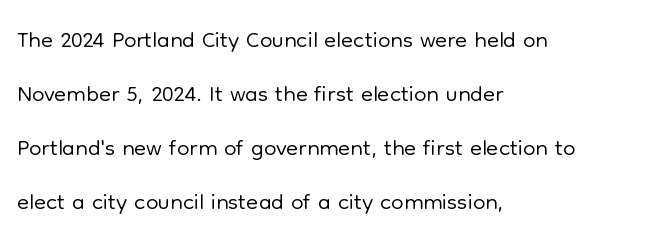
The passage shown is not bold in any degree. The typeface chosen for these lines omits serifs. The rendering keeps characters at their native spacing. A classic flush-left, rag-right setting is used for this passage.
